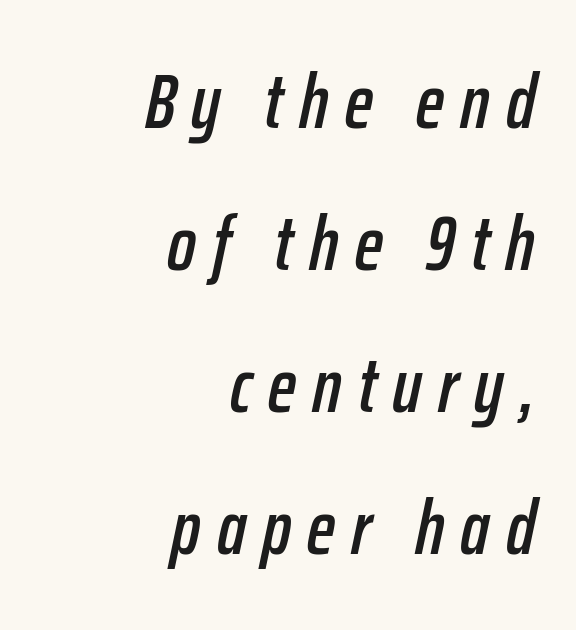
The image shows 76 px condensed type, italic (leaning right); set right-aligned, line spacing 1.87x, unusually wide letter spacing (+0.21 em), not underlined; low stroke contrast and a medium x-height.
